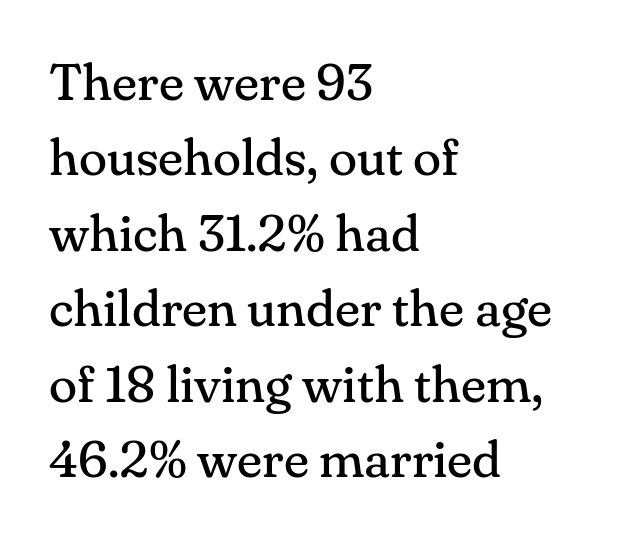
The specimen reads as upright at a glance. Visually the block forms a straight wall on the left and a jagged coastline on the right. What kind of face is this? One with serifs. Spacing verdict: proportional, widths tailored to each character. Letters have the restrained weight of plain body copy at most. Words float on clear page, feet unadorned.
